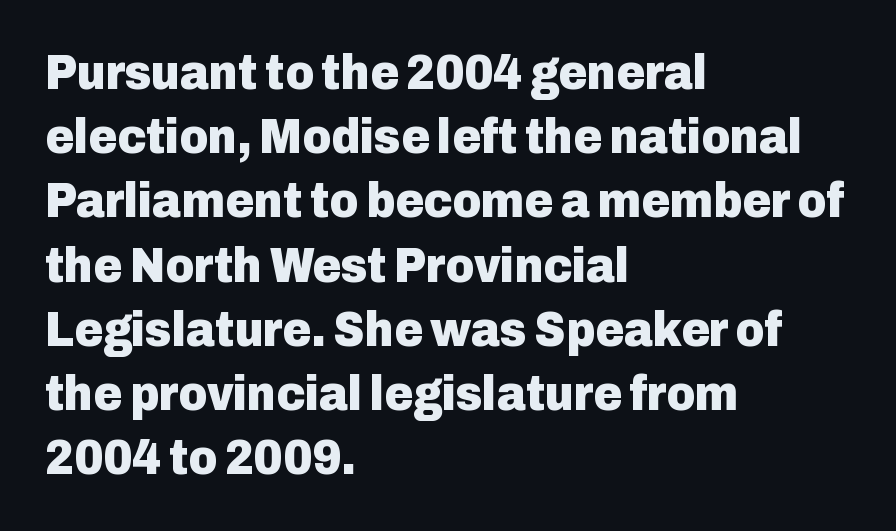
Q: Is the text bold? A: Yes.
Q: Is the text italic (slanted)? A: No, it is upright.
Q: Is the typeface a serif or a sans-serif typeface? A: Sans-serif.
Q: Is the text underlined? A: No.
Q: How is the paragraph aligned? A: Left-aligned.
Q: Is the spacing between letters normal or unusually wide? A: Normal.
Q: Is the spacing between lines tight, normal or loose? A: Normal.
Q: Width (condensed, normal, or wide)? A: Normal.
Q: Stroke contrast? A: Low.
Q: x-height? A: Medium.
Q: Monospaced? A: No.
